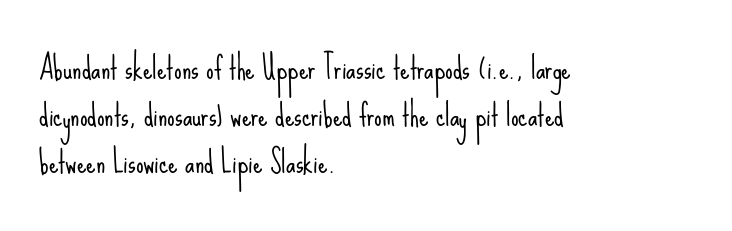
The image shows 30 px light, condensed sans-serif type, upright; set left-aligned, normal line spacing (1.56x), normal letter spacing, not underlined; low stroke contrast and a small x-height.
